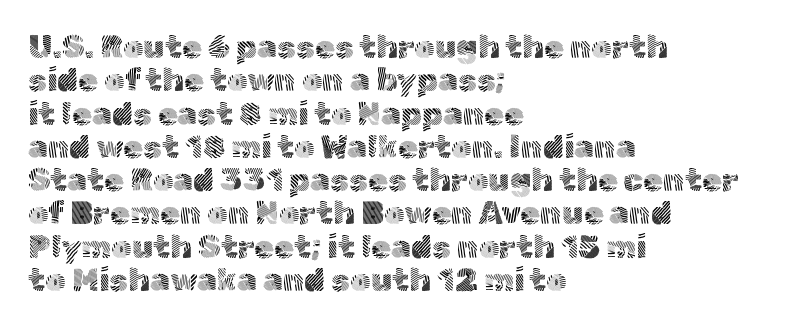
Left-aligned paragraph, ragged on the right. Any mark beneath the type? The region is blank. Students, observe: this is what under-led, compact text looks like. A typesetter would label this face a sans.
